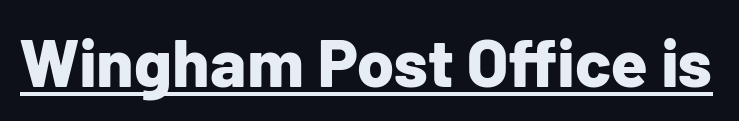
Q: Is the text bold? A: Yes.
Q: Is the text italic (slanted)? A: No, it is upright.
Q: Is the typeface a serif or a sans-serif typeface? A: Sans-serif.
Q: Is the text underlined? A: Yes.
Q: Is the spacing between letters normal or unusually wide? A: Normal.
Q: Width (condensed, normal, or wide)? A: Normal.
Q: Stroke contrast? A: Low.
Q: x-height? A: Medium.
Q: Monospaced? A: No.
